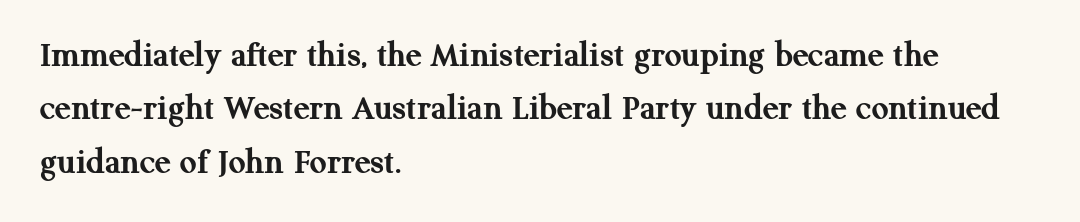
Q: Is the text bold? A: Yes.
Q: Is the text italic (slanted)? A: No, it is upright.
Q: Is the typeface a serif or a sans-serif typeface? A: Serif.
Q: Is the text underlined? A: No.
Q: How is the paragraph aligned? A: Left-aligned.
Q: Is the spacing between letters normal or unusually wide? A: Normal.
Q: Is the spacing between lines tight, normal or loose? A: Normal.
Q: Width (condensed, normal, or wide)? A: Normal.
Q: Stroke contrast? A: Medium.
Q: x-height? A: Medium.
Q: Monospaced? A: No.
